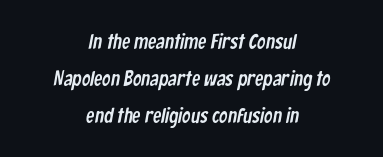
Letter spacing: default. The passage is arranged like a title page — every line centered. Underlining? Definitely not there.
